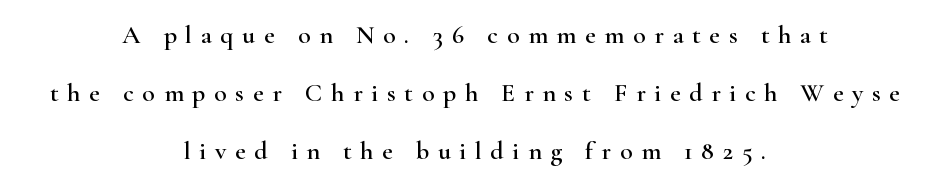
{"italic": "no", "underline": "no", "align": "center", "line_spacing": "loose", "line_spacing_ratio": 2.23, "letter_spacing": "wide", "letter_spacing_em": 0.33, "glyph_px": 26}
